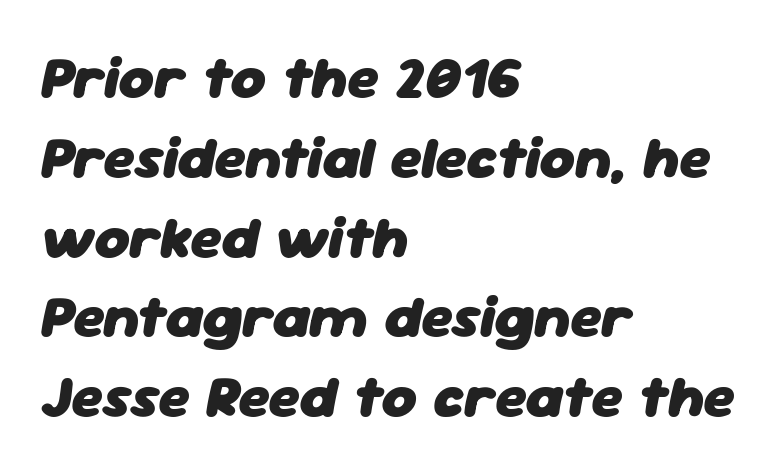
The image shows 60 px heavy type, italic (leaning right); set left-aligned, normal line spacing (1.33x), normal letter spacing, not underlined; low stroke contrast and a medium x-height.
